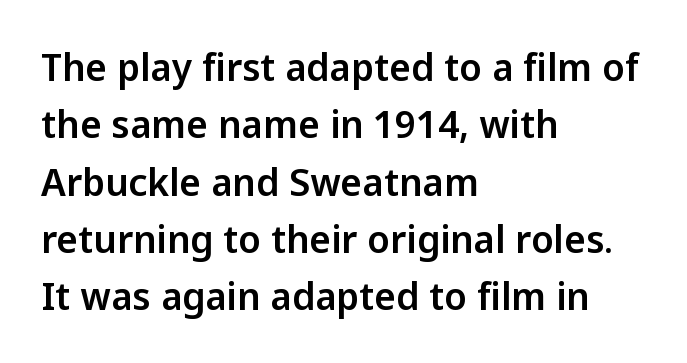
Check where the strokes stop: nothing finishes them off — pure sans. Whoever set this chose a conventional vertical rhythm. Ordinary non-slanted type is in use. Underlining? Definitely not there. Line starts are locked; line ends wander. These lines are rendered in a variable-pitch font.
